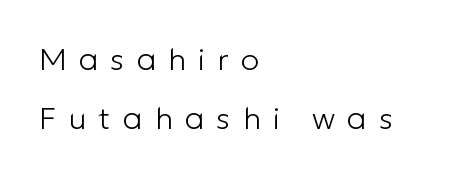
Q: Is the text bold? A: No.
Q: Is the text italic (slanted)? A: No, it is upright.
Q: Is the typeface a serif or a sans-serif typeface? A: Sans-serif.
Q: Is the text underlined? A: No.
Q: How is the paragraph aligned? A: Left-aligned.
Q: Is the spacing between letters normal or unusually wide? A: Unusually wide.
Q: Is the spacing between lines tight, normal or loose? A: Loose.
Q: Width (condensed, normal, or wide)? A: Normal.
Q: Stroke contrast? A: Low.
Q: x-height? A: Medium.
Q: Monospaced? A: No.
